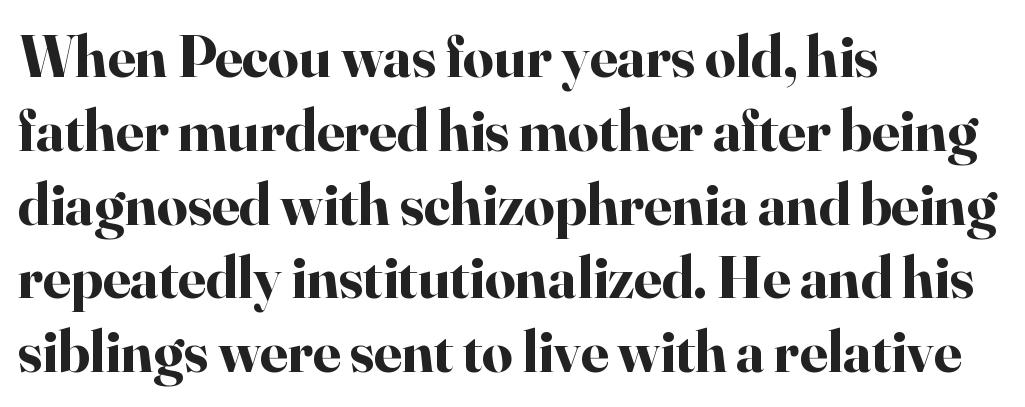
Q: Is the text bold? A: Yes.
Q: Is the text italic (slanted)? A: No, it is upright.
Q: Is the typeface a serif or a sans-serif typeface? A: Serif.
Q: Is the text underlined? A: No.
Q: How is the paragraph aligned? A: Left-aligned.
Q: Is the spacing between letters normal or unusually wide? A: Normal.
Q: Width (condensed, normal, or wide)? A: Normal.
Q: Stroke contrast? A: High.
Q: x-height? A: Small.
Q: Monospaced? A: No.
